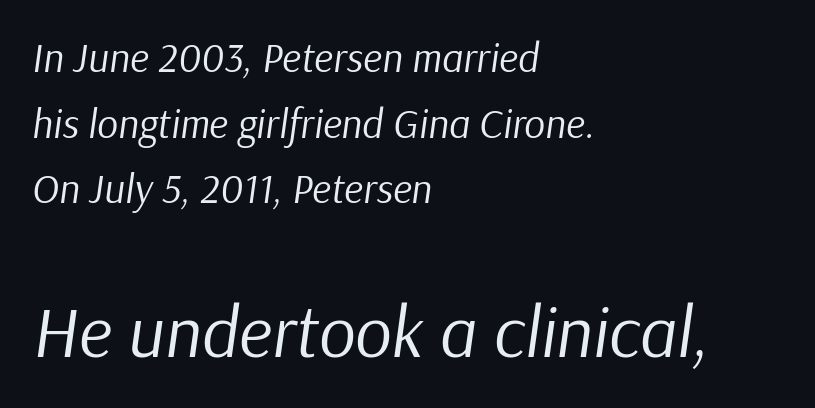
Q: Is the text bold? A: No.
Q: Is the text italic (slanted)? A: Yes, it leans right by about 9 degrees.
Q: Is the text underlined? A: No.
Q: How is the paragraph aligned? A: Left-aligned.
Q: Is the spacing between letters normal or unusually wide? A: Normal.
Q: Is the spacing between lines tight, normal or loose? A: Normal.
Q: Which block of text is set in a larger size, the first (top) or the second (bottom)? A: The second (bottom) one.
Q: Width (condensed, normal, or wide)? A: Normal.
Q: Stroke contrast? A: Low.
Q: x-height? A: Medium.
Q: Monospaced? A: No.
